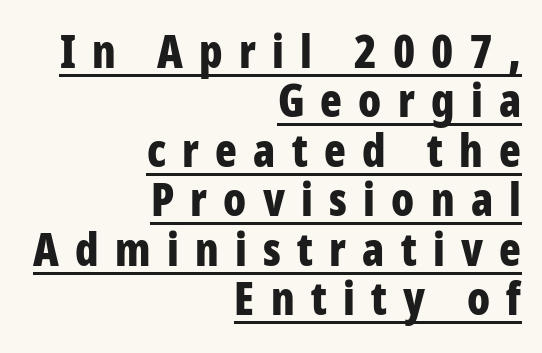
{"serif": "no", "italic": "no", "bold": "yes", "weight": "bold", "width": "condensed", "stroke_contrast": "low", "x_height": "large", "monospaced": "no", "underline": "yes", "align": "right", "line_spacing": "tight", "line_spacing_ratio": 1.1, "letter_spacing": "wide", "letter_spacing_em": 0.36, "glyph_px": 45}
